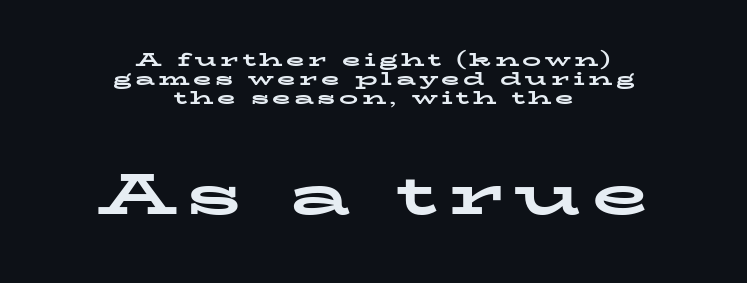
{"serif": "yes", "italic": "no", "bold": "yes", "weight": "bold", "width": "wide", "stroke_contrast": "low", "x_height": "medium", "monospaced": "no", "underline": "no", "align": "center", "line_spacing": "tight", "line_spacing_ratio": 1.01, "larger_block": "second", "size_ratio": 3.05, "glyph_px": 58}
